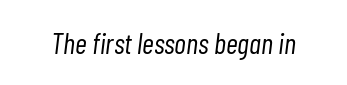
Proportional: the letters do not fall into vertical columns. The letters look calm and open, with moderate or lighter stems. Bare-footed words on every line. This rendering leaves character spacing at its baseline value. Observe the lean: these are italic letterforms.
